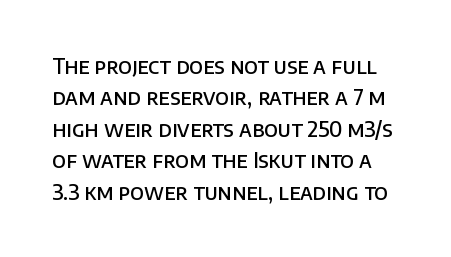
The image shows 21 px text type, upright; set normal line spacing (1.5x), normal letter spacing, not underlined.
